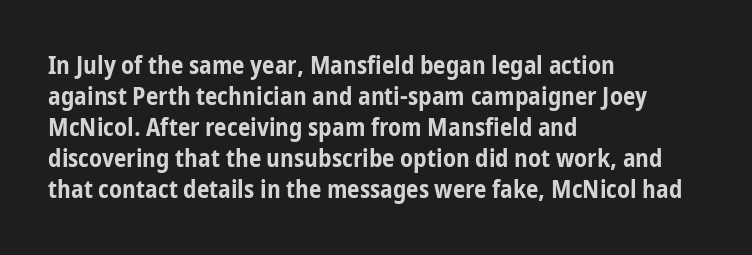
Q: Is the text bold? A: Yes.
Q: Is the text italic (slanted)? A: No, it is upright.
Q: Is the text underlined? A: No.
Q: How is the paragraph aligned? A: Left-aligned.
Q: Is the spacing between letters normal or unusually wide? A: Normal.
